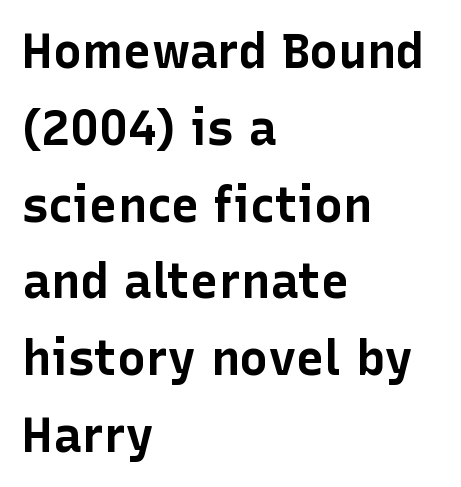
Q: Is the text bold? A: Yes.
Q: Is the text italic (slanted)? A: No, it is upright.
Q: Is the typeface a serif or a sans-serif typeface? A: Sans-serif.
Q: Is the text underlined? A: No.
Q: How is the paragraph aligned? A: Left-aligned.
Q: Is the spacing between letters normal or unusually wide? A: Normal.
Q: Is the spacing between lines tight, normal or loose? A: Normal.
Q: Width (condensed, normal, or wide)? A: Normal.
Q: Stroke contrast? A: Low.
Q: x-height? A: Medium.
Q: Monospaced? A: No.
